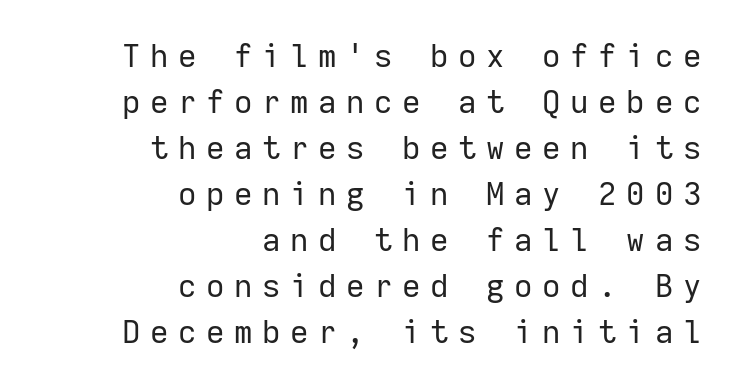
Q: Is the text bold? A: No.
Q: Is the text italic (slanted)? A: No, it is upright.
Q: Is the typeface a serif or a sans-serif typeface? A: Sans-serif.
Q: Is the text underlined? A: No.
Q: How is the paragraph aligned? A: Right-aligned.
Q: Is the spacing between letters normal or unusually wide? A: Unusually wide.
Q: Is the spacing between lines tight, normal or loose? A: Normal.
Q: Width (condensed, normal, or wide)? A: Normal.
Q: Stroke contrast? A: Low.
Q: x-height? A: Medium.
Q: Monospaced? A: Yes.
